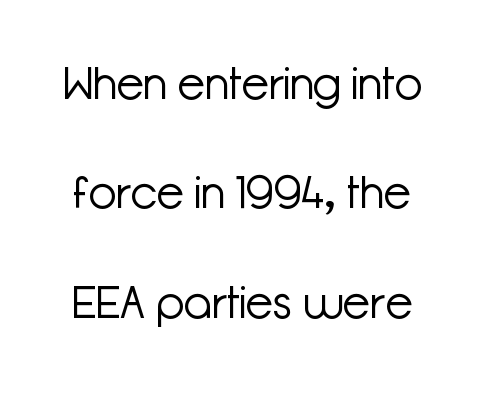
Q: Is the text bold? A: No.
Q: Is the text italic (slanted)? A: No, it is upright.
Q: Is the typeface a serif or a sans-serif typeface? A: Sans-serif.
Q: Is the text underlined? A: No.
Q: Is the spacing between letters normal or unusually wide? A: Normal.
Q: Is the spacing between lines tight, normal or loose? A: Loose.
Q: Width (condensed, normal, or wide)? A: Normal.
Q: Stroke contrast? A: Low.
Q: x-height? A: Medium.
Q: Monospaced? A: No.
